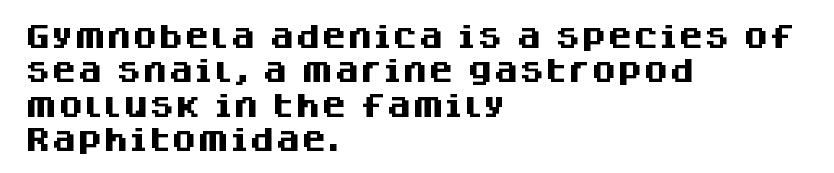
{"italic": "no", "bold": "yes", "underline": "no", "align": "left", "line_spacing": "normal", "line_spacing_ratio": 1.32, "letter_spacing": "normal", "letter_spacing_em": 0.0, "glyph_px": 26}
